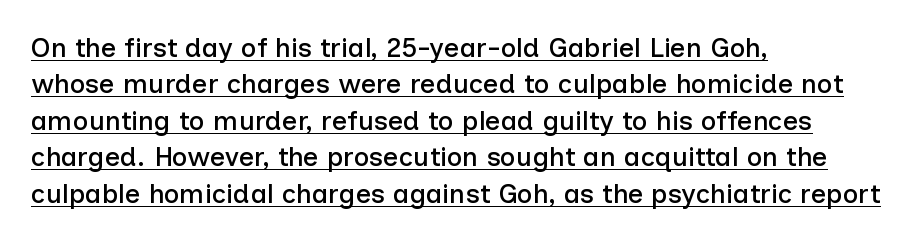
The image shows 27 px text type, upright; set left-aligned, normal line spacing (1.35x), normal letter spacing, underlined.
